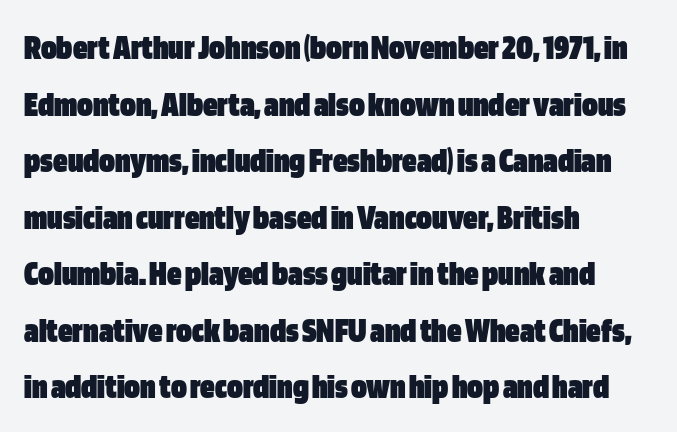
{"serif": "no", "italic": "no", "bold": "yes", "weight": "heavy", "width": "condensed", "stroke_contrast": "low", "x_height": "large", "monospaced": "no", "underline": "no", "align": "left", "line_spacing": "normal", "line_spacing_ratio": 1.57, "letter_spacing": "normal", "letter_spacing_em": 0.0, "glyph_px": 36}
